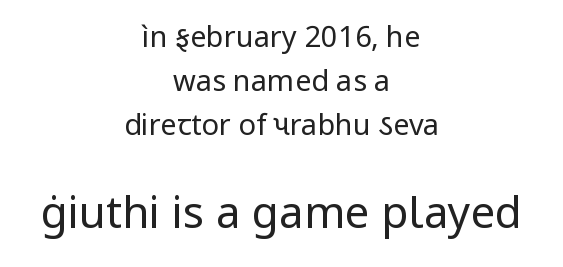
Character widths vary here, with narrow letters taking less room than wide ones. A centered setting, common on invitations and titles, is used for this passage. Underline: absent. The specimen reads as upright at a glance. The rendering keeps characters at their native spacing.
